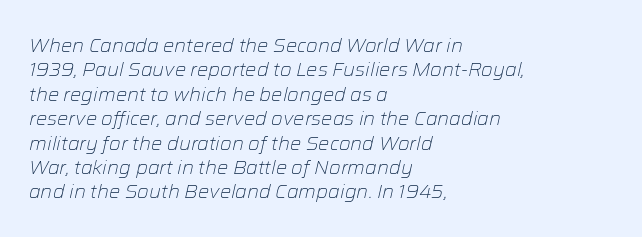
Q: Is the text bold? A: No.
Q: Is the text italic (slanted)? A: Yes, it leans right by about 12 degrees.
Q: Is the text underlined? A: No.
Q: How is the paragraph aligned? A: Left-aligned.
Q: Is the spacing between letters normal or unusually wide? A: Normal.
